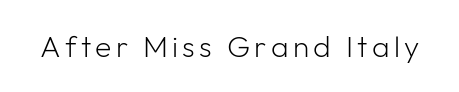
{"serif": "no", "italic": "no", "bold": "no", "weight": "light", "width": "normal", "stroke_contrast": "low", "x_height": "medium", "monospaced": "no", "underline": "no", "glyph_px": 30}
